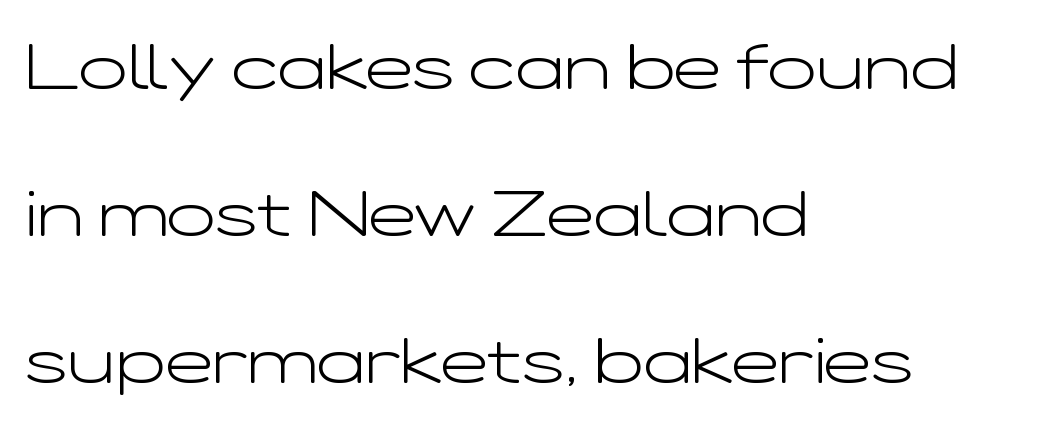
The image shows 64 px light, wide sans-serif type, upright; set left-aligned, loose line spacing (2.3x), normal letter spacing, not underlined; low stroke contrast and a medium x-height.
